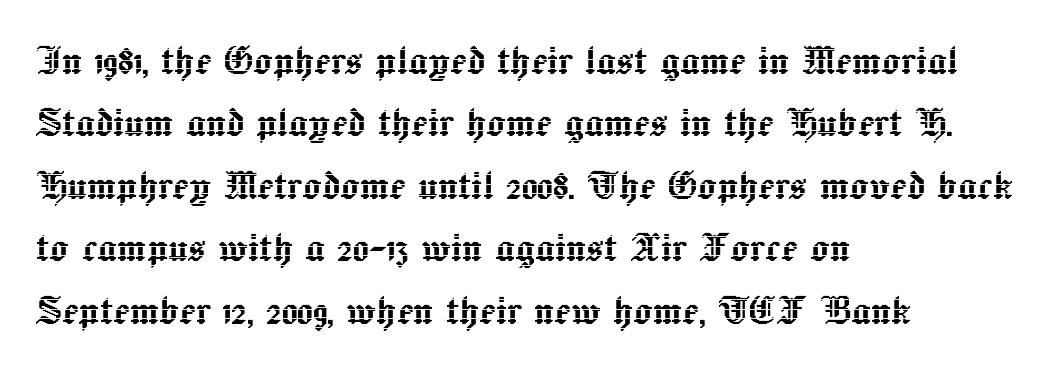
The image shows 48 px text type, upright; set left-aligned, normal line spacing (1.3x), normal letter spacing, not underlined; a medium x-height.
